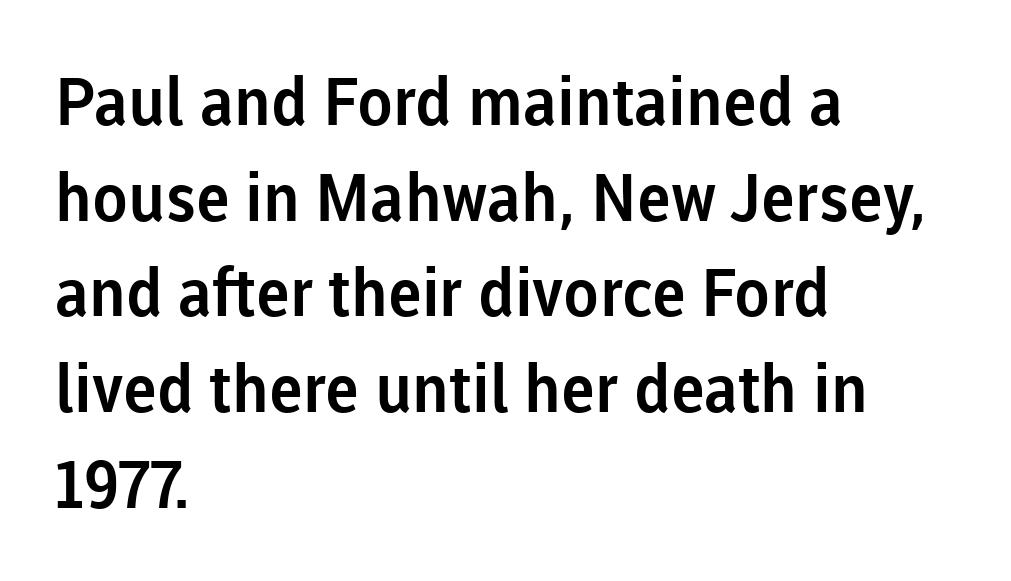
Q: Is the text italic (slanted)? A: No, it is upright.
Q: Is the typeface a serif or a sans-serif typeface? A: Sans-serif.
Q: Is the text underlined? A: No.
Q: How is the paragraph aligned? A: Left-aligned.
Q: Is the spacing between letters normal or unusually wide? A: Normal.
Q: Is the spacing between lines tight, normal or loose? A: Normal.
Q: Width (condensed, normal, or wide)? A: Normal.
Q: Stroke contrast? A: Low.
Q: x-height? A: Medium.
Q: Monospaced? A: No.
